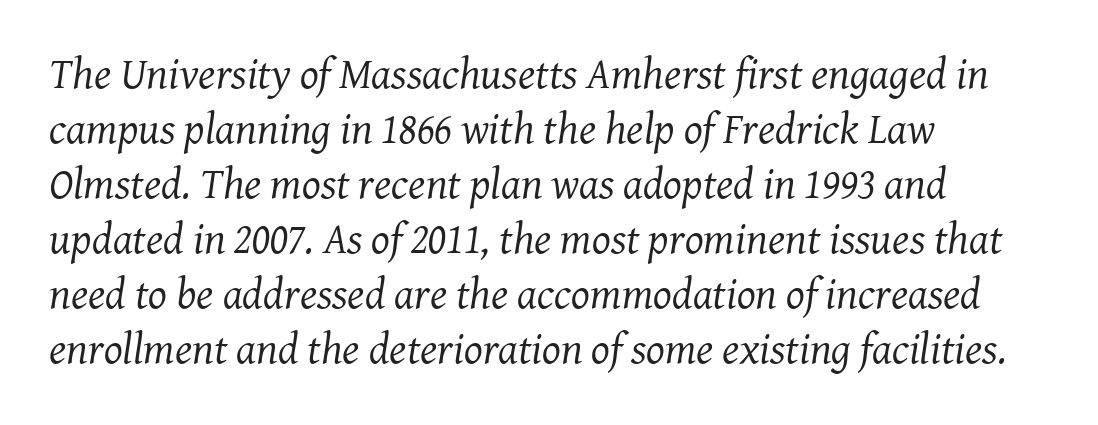
Q: Is the text bold? A: No.
Q: Is the text italic (slanted)? A: Yes, it leans right by about 8 degrees.
Q: Is the typeface a serif or a sans-serif typeface? A: Serif.
Q: Is the text underlined? A: No.
Q: How is the paragraph aligned? A: Left-aligned.
Q: Is the spacing between letters normal or unusually wide? A: Normal.
Q: Is the spacing between lines tight, normal or loose? A: Normal.
Q: Width (condensed, normal, or wide)? A: Normal.
Q: Stroke contrast? A: Medium.
Q: x-height? A: Medium.
Q: Monospaced? A: No.
